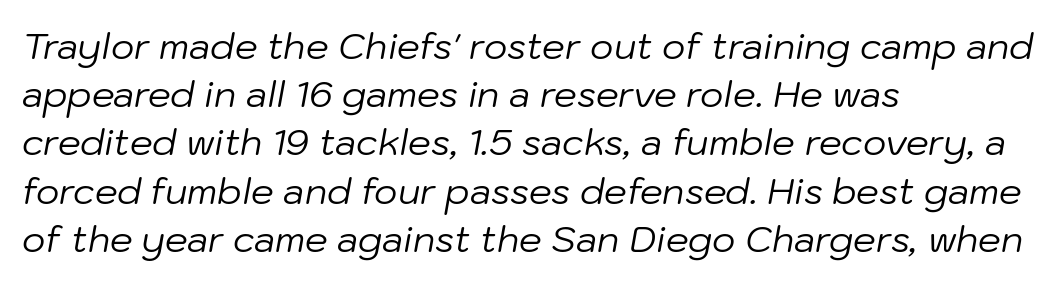
Q: Is the text bold? A: No.
Q: Is the text italic (slanted)? A: Yes, it leans right by about 10 degrees.
Q: Is the text underlined? A: No.
Q: How is the paragraph aligned? A: Left-aligned.
Q: Is the spacing between letters normal or unusually wide? A: Normal.
Q: Is the spacing between lines tight, normal or loose? A: Normal.
Q: Width (condensed, normal, or wide)? A: Normal.
Q: Stroke contrast? A: Low.
Q: x-height? A: Medium.
Q: Monospaced? A: No.
